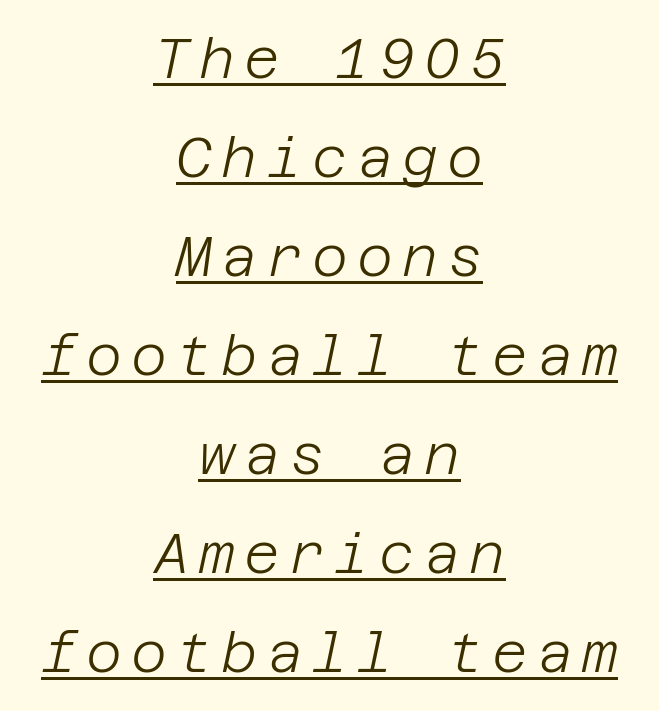
{"italic": "yes", "lean": "right", "slant_degrees": 12, "bold": "no", "weight": "light", "width": "normal", "stroke_contrast": "low", "x_height": "large", "underline": "yes", "align": "center", "line_spacing_ratio": 1.8, "glyph_px": 55}
